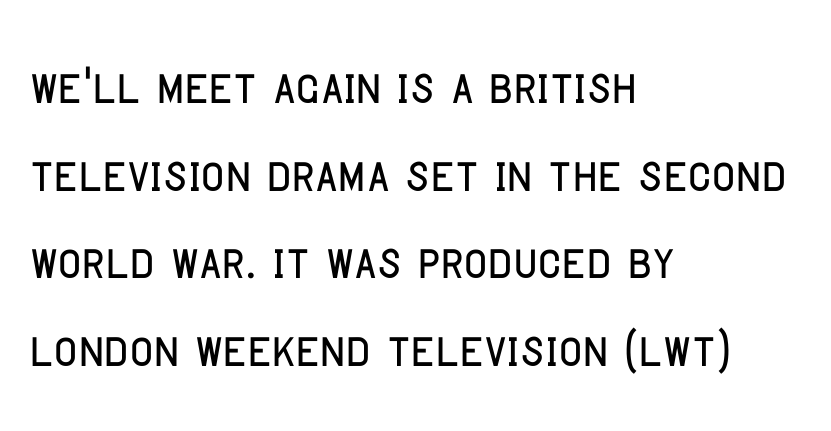
Q: Is the text italic (slanted)? A: No, it is upright.
Q: Is the typeface a serif or a sans-serif typeface? A: Sans-serif.
Q: Is the text underlined? A: No.
Q: How is the paragraph aligned? A: Left-aligned.
Q: Is the spacing between letters normal or unusually wide? A: Normal.
Q: Is the spacing between lines tight, normal or loose? A: Normal.
Q: Width (condensed, normal, or wide)? A: Condensed.
Q: Stroke contrast? A: Low.
Q: x-height? A: Large.
Q: Monospaced? A: No.
